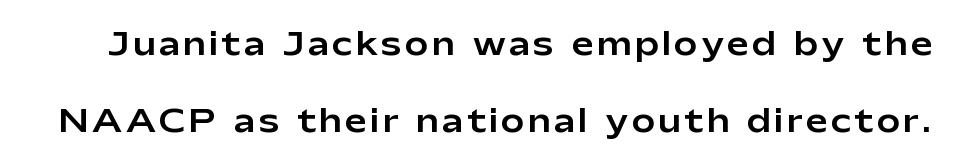
The image shows 31 px sans-serif type, upright; set loose line spacing (2.48x), not underlined; low stroke contrast and a medium x-height.
